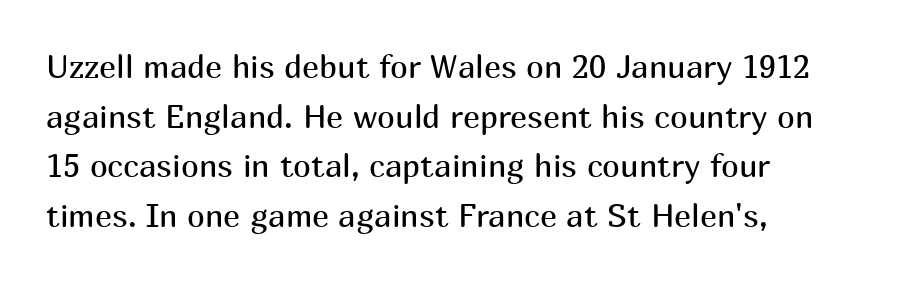
The passage shown is typed in a proportional face where columns would drift. These lines keep a tight, regular rhythm from letter to letter. Reading down the block, your eye returns to a fixed left position each line. Classification — sans serif. The area under the type is left untouched. The block of text has a typical density, with ordinary space between rows.
